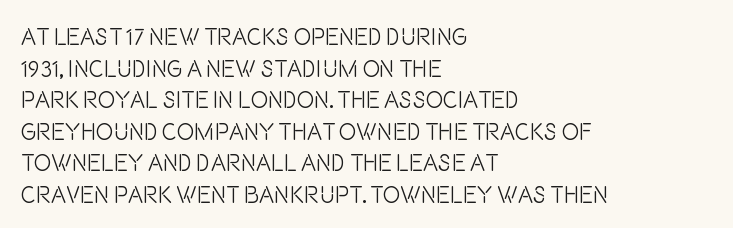
The image shows 23 px text type, upright; set left-aligned, normal line spacing (1.37x), normal letter spacing, not underlined.
